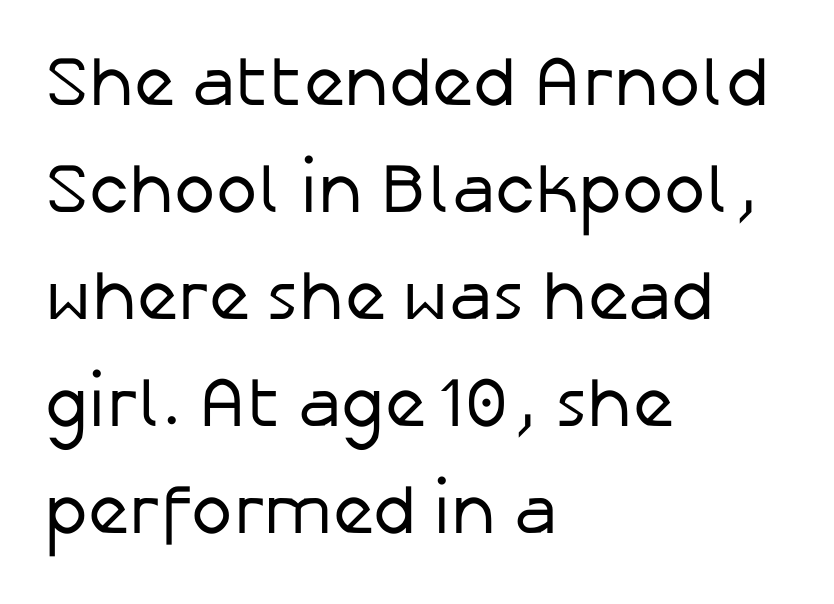
Q: Is the text bold? A: No.
Q: Is the text italic (slanted)? A: No, it is upright.
Q: Is the typeface a serif or a sans-serif typeface? A: Sans-serif.
Q: Is the text underlined? A: No.
Q: How is the paragraph aligned? A: Left-aligned.
Q: Is the spacing between letters normal or unusually wide? A: Normal.
Q: Is the spacing between lines tight, normal or loose? A: Normal.
Q: Width (condensed, normal, or wide)? A: Normal.
Q: Stroke contrast? A: Low.
Q: x-height? A: Medium.
Q: Monospaced? A: No.
